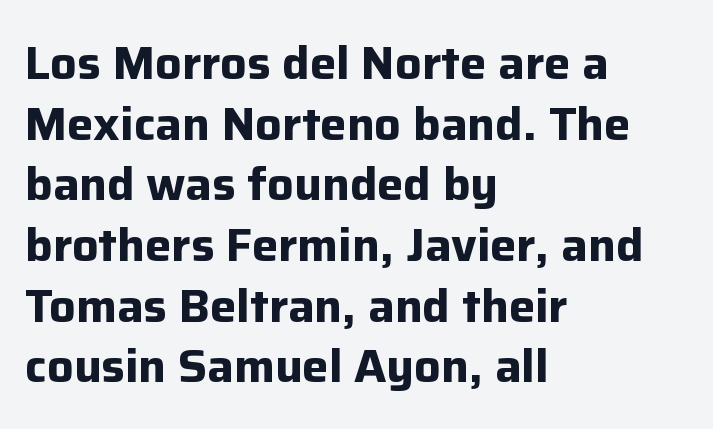
Is the type bold? Yes — the strokes are clearly thick and heavy. The space beneath each line is pristine and unruled. Proportional: the letters do not fall into vertical columns. This rendering leaves character spacing at its baseline value. The leading is moderate, giving the passage an even texture.
